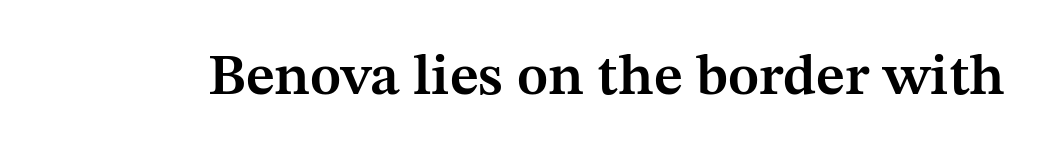
The lettering stays uniformly vertical, giving the passage a roman look. Nobody drew a line under any word here. You could call the tracking neutral — neither tight nor loose. Looks like regular typesetting: each glyph gets only the width it needs. Strokes here are thickened, but only to semibold level.
